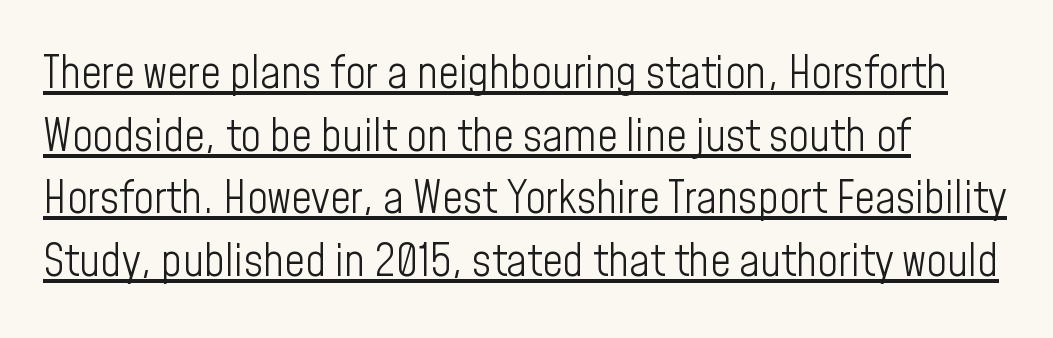
{"serif": "no", "italic": "no", "bold": "no", "weight": "light", "width": "condensed", "stroke_contrast": "low", "x_height": "medium", "monospaced": "no", "underline": "yes", "align": "left", "line_spacing": "normal", "line_spacing_ratio": 1.39, "letter_spacing": "normal", "letter_spacing_em": 0.0, "glyph_px": 45}
